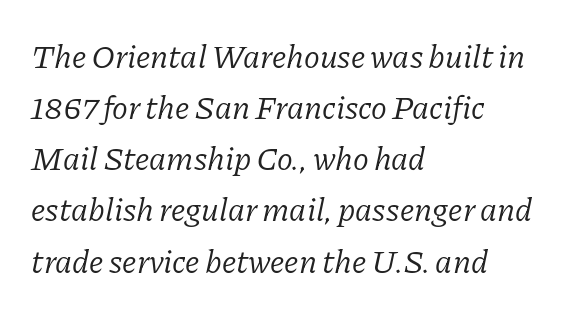
The image shows 33 px light serif type, italic (leaning right); set left-aligned, normal line spacing (1.55x), normal letter spacing, not underlined; low stroke contrast and a medium x-height.
